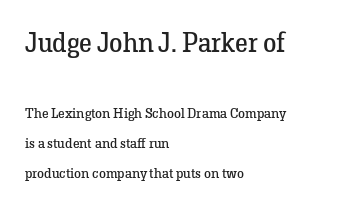
{"italic": "no", "bold": "no", "underline": "no", "align": "left", "line_spacing": "loose", "line_spacing_ratio": 2.14, "letter_spacing": "normal", "letter_spacing_em": 0.0, "larger_block": "first", "size_ratio": 1.93, "glyph_px": 27}
